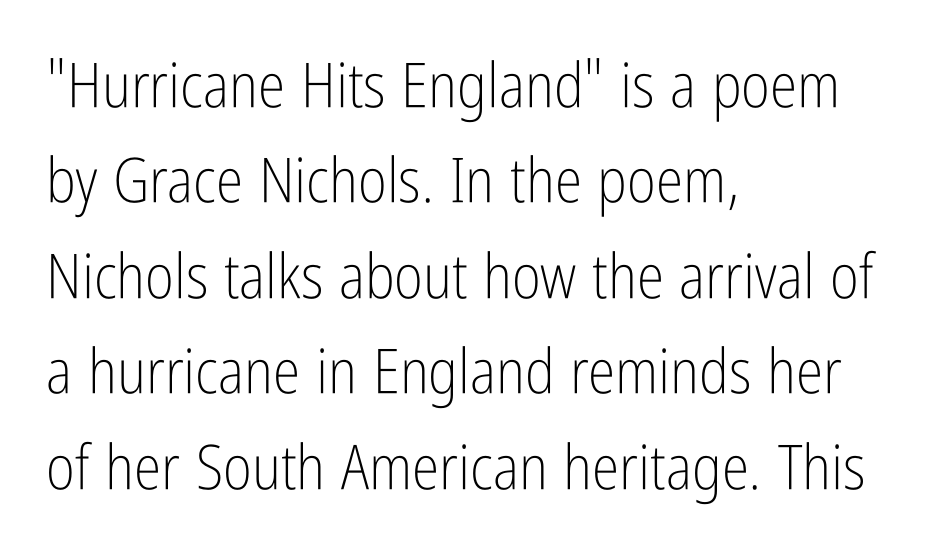
{"serif": "no", "italic": "no", "bold": "no", "weight": "light", "width": "condensed", "stroke_contrast": "low", "x_height": "medium", "monospaced": "no", "underline": "no", "align": "left", "line_spacing": "normal", "line_spacing_ratio": 1.54, "letter_spacing": "normal", "letter_spacing_em": 0.0, "glyph_px": 62}
